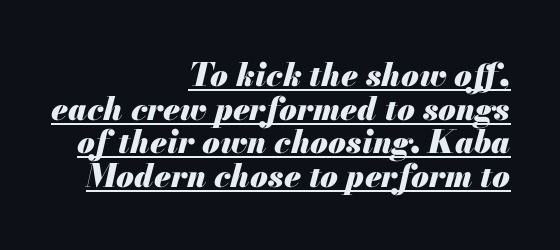
Q: Is the text bold? A: Yes.
Q: Is the text italic (slanted)? A: Yes, it leans right by about 13 degrees.
Q: Is the text underlined? A: Yes.
Q: How is the paragraph aligned? A: Right-aligned.
Q: Is the spacing between letters normal or unusually wide? A: Normal.
Q: Is the spacing between lines tight, normal or loose? A: Tight.
Q: Width (condensed, normal, or wide)? A: Normal.
Q: Stroke contrast? A: Medium.
Q: x-height? A: Small.
Q: Monospaced? A: No.
